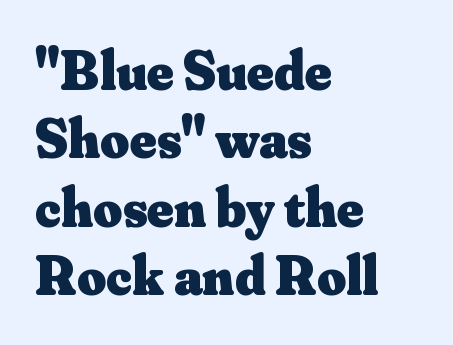
Q: Is the text bold? A: Yes.
Q: Is the text italic (slanted)? A: No, it is upright.
Q: Is the typeface a serif or a sans-serif typeface? A: Serif.
Q: Is the text underlined? A: No.
Q: How is the paragraph aligned? A: Left-aligned.
Q: Is the spacing between letters normal or unusually wide? A: Normal.
Q: Width (condensed, normal, or wide)? A: Normal.
Q: Stroke contrast? A: Medium.
Q: x-height? A: Small.
Q: Monospaced? A: No.
